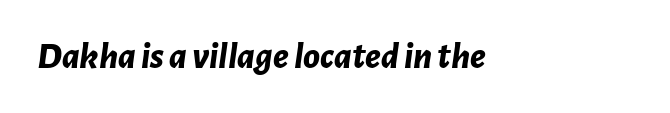
The image shows 38 px bold type, italic (leaning right); set normal letter spacing, not underlined; low stroke contrast and a medium x-height.
